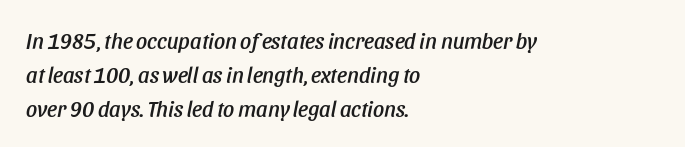
{"italic": "yes", "lean": "right", "slant_degrees": 11, "underline": "no", "align": "left", "line_spacing": "normal", "line_spacing_ratio": 1.54, "letter_spacing": "normal", "letter_spacing_em": 0.0, "glyph_px": 22}
